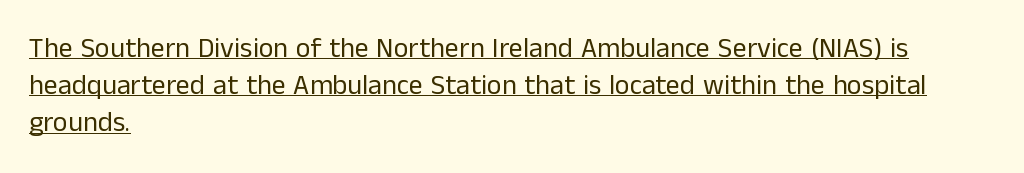
The image shows 28 px regular-weight sans-serif type, upright; set left-aligned, normal line spacing (1.33x), normal letter spacing, underlined; low stroke contrast and a medium x-height.
